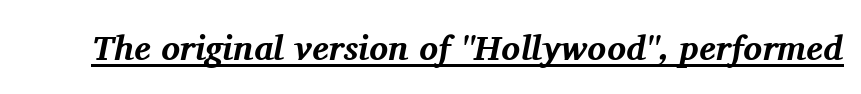
Q: Is the text bold? A: Yes.
Q: Is the text italic (slanted)? A: Yes, it leans right by about 11 degrees.
Q: Is the typeface a serif or a sans-serif typeface? A: Serif.
Q: Is the text underlined? A: Yes.
Q: Is the spacing between letters normal or unusually wide? A: Normal.
Q: Width (condensed, normal, or wide)? A: Normal.
Q: Stroke contrast? A: Medium.
Q: x-height? A: Medium.
Q: Monospaced? A: No.
